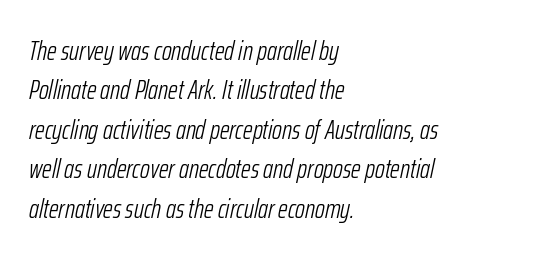
Just letters on the line, the space beneath them empty. The letterforms sit shoulder to shoulder at normal distance. The strokes are not fattened; the text isn't bold. Which margin do the lines hug? The left one — the right edge is uneven. The specimen reads as italic at a glance.
